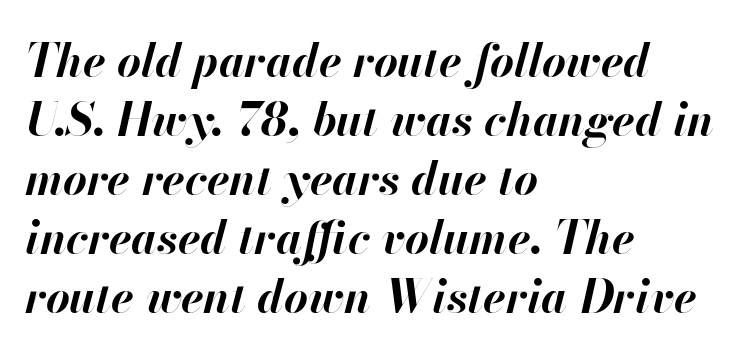
You could not count columns in this text — the font is proportionally spaced. Italic? Definitely — the glyphs are oblique. The lines in this sample share a left origin and differ only in where they stop. The glyphs have the mass of a bold cut.
